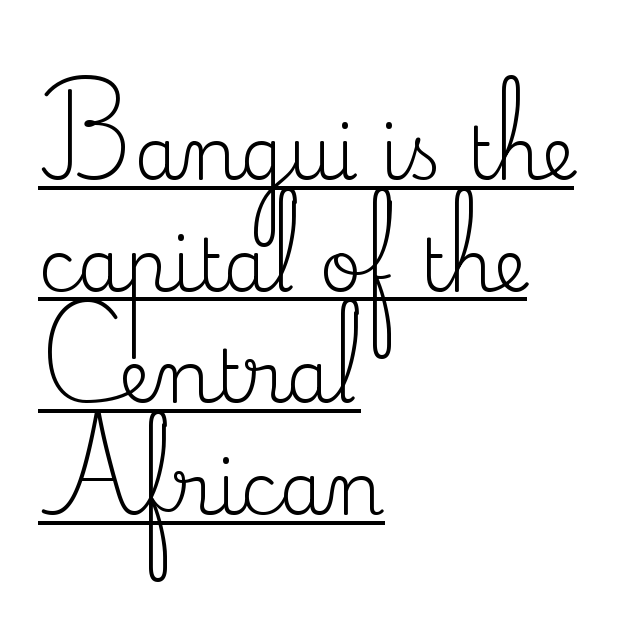
{"serif": "yes", "italic": "no", "bold": "no", "weight": "regular", "width": "normal", "stroke_contrast": "medium", "x_height": "small", "monospaced": "no", "underline": "yes", "align": "left", "line_spacing": "normal", "line_spacing_ratio": 1.53, "letter_spacing": "normal", "letter_spacing_em": 0.0, "glyph_px": 73}
